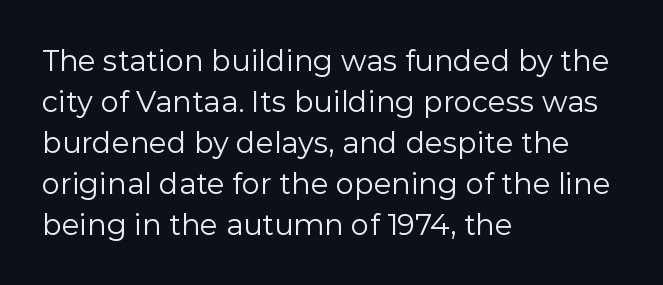
Q: Is the text bold? A: No.
Q: Is the text italic (slanted)? A: No, it is upright.
Q: Is the typeface a serif or a sans-serif typeface? A: Sans-serif.
Q: Is the text underlined? A: No.
Q: How is the paragraph aligned? A: Left-aligned.
Q: Is the spacing between letters normal or unusually wide? A: Normal.
Q: Is the spacing between lines tight, normal or loose? A: Normal.
Q: Width (condensed, normal, or wide)? A: Normal.
Q: Stroke contrast? A: Low.
Q: x-height? A: Medium.
Q: Monospaced? A: No.
